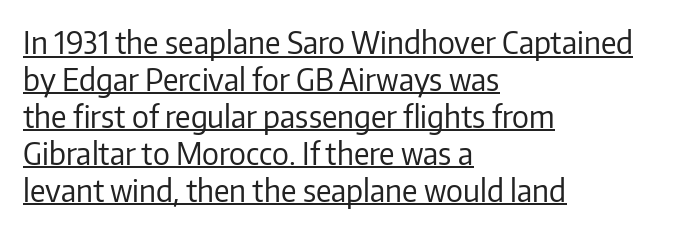
Is this a fixed-width face? No — the glyphs have proportional, varying widths. The letters stand straight up with perfectly vertical stems. The face used here is rendered with its standard letterfit. Compared with a typical body face, this is equally light or lighter still. Emphasis is given by a line drawn under the lettering.
